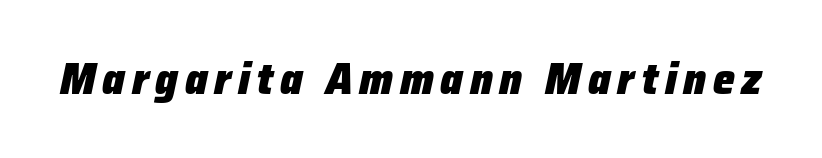
Is this a fixed-width face? No — the glyphs have proportional, varying widths. A clean baseline with only descenders dipping below it. Chunky letters — that's bold for sure. Designer's note — italics engaged.
